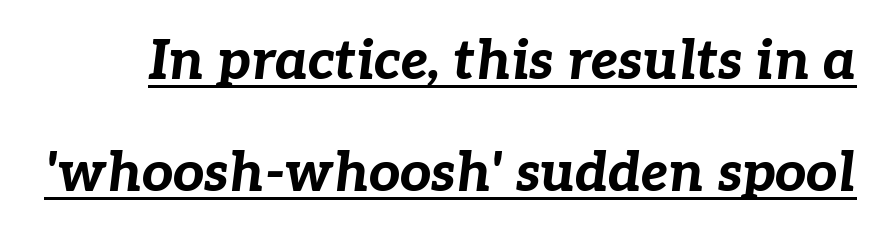
The passage shown is typed in a proportional face where columns would drift. Vertical spacing — loose. Students, note that the glyphs here touch the page at normal intervals. The typesetting leans heavy: a genuine bold. There's an unmistakable incline to the writing here.
